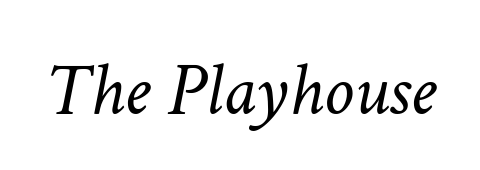
Notice how the stems are inclined rather than vertical — that's the hallmark of italics. Weight: regular or lighter. Honestly, there is no underline to notice here at all. These lines are rendered in a variable-pitch font. This sample uses plain, unmodified letter spacing.
